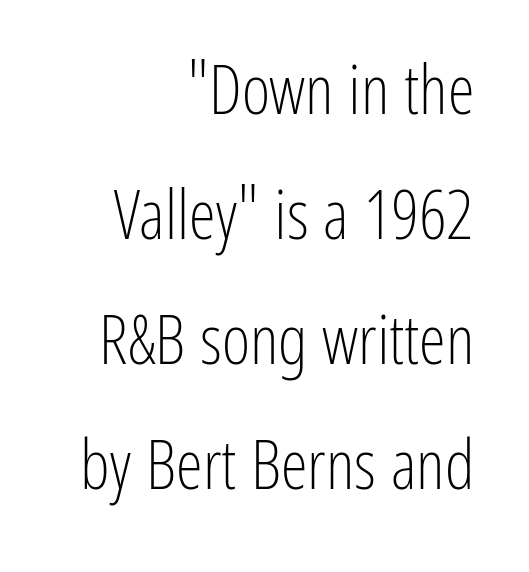
The image shows 68 px light, condensed sans-serif type, upright; set right-aligned, line spacing 1.84x, normal letter spacing, not underlined; low stroke contrast and a medium x-height.
